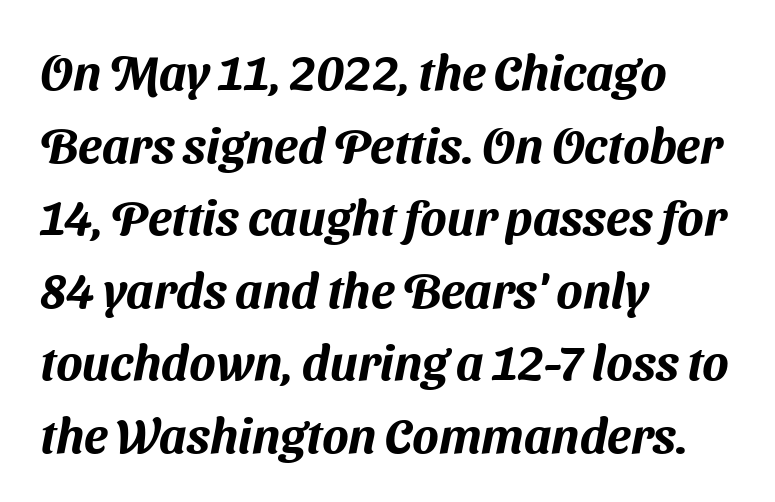
{"serif": "no", "width": "normal", "stroke_contrast": "medium", "x_height": "medium", "monospaced": "no", "underline": "no", "align": "left", "line_spacing": "normal", "line_spacing_ratio": 1.48, "letter_spacing": "normal", "letter_spacing_em": 0.0, "glyph_px": 49}
